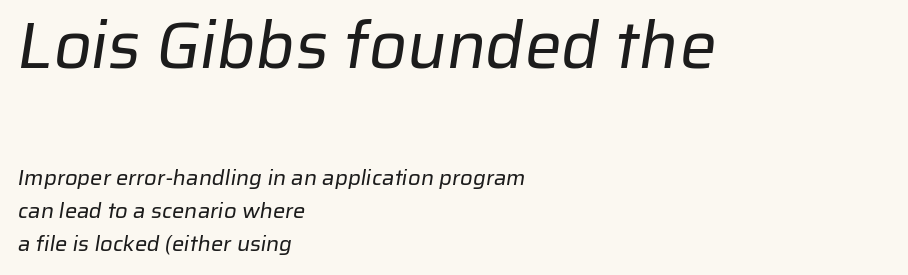
The font family rendered here belongs to the sans-serif group. The gap between lines stays unmarked. In terms of leading, this rendering sits right in the middle. The rendering shrinks the type as you move from the upper chunk to the lower. The font is comparable to plain body text, perhaps lighter.
